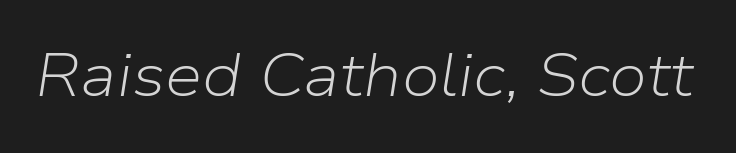
Character widths vary here, with narrow letters taking less room than wide ones. This rendering features lettering with no underline. Spacing between characters is what you'd get straight out of the box. This sample uses an oblique cut, with every glyph tilted off the vertical. The letterforms sit at book weight or below.
